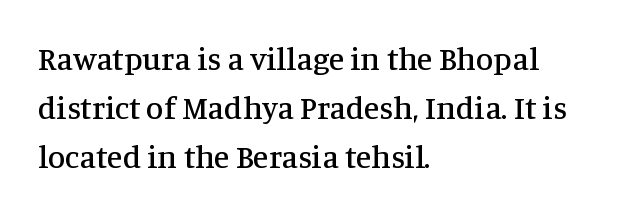
The image shows 32 px serif type, upright; set left-aligned, normal line spacing (1.53x), normal letter spacing, not underlined; medium stroke contrast and a large x-height.
